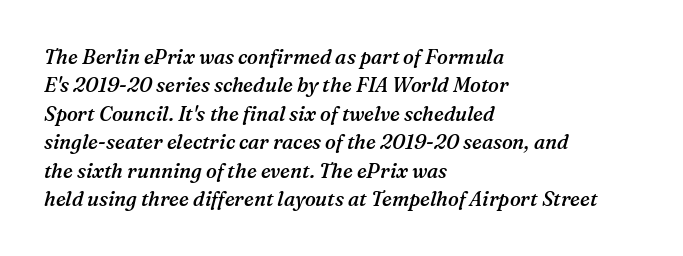
Q: Is the text bold? A: Semi-bold.
Q: Is the text italic (slanted)? A: Yes, it leans right by about 16 degrees.
Q: Is the text underlined? A: No.
Q: How is the paragraph aligned? A: Left-aligned.
Q: Is the spacing between letters normal or unusually wide? A: Normal.
Q: Is the spacing between lines tight, normal or loose? A: Normal.
